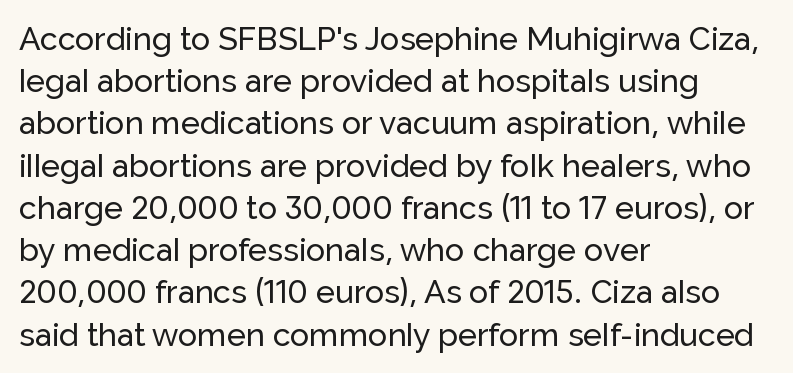
Each line starts at the same left margin while the right side varies. Ascenders rise straight up at ninety degrees. Each word holds together tightly as a unit, with standard inter-letter gaps. Quick note: interline space is typical.
